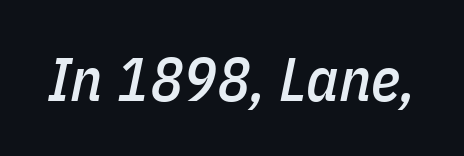
Has an underline been added? It has not. Students, note that the glyphs here touch the page at normal intervals. Do the characters align in a grid? No, the font is proportional. An italicized treatment has been applied to the whole sample.
